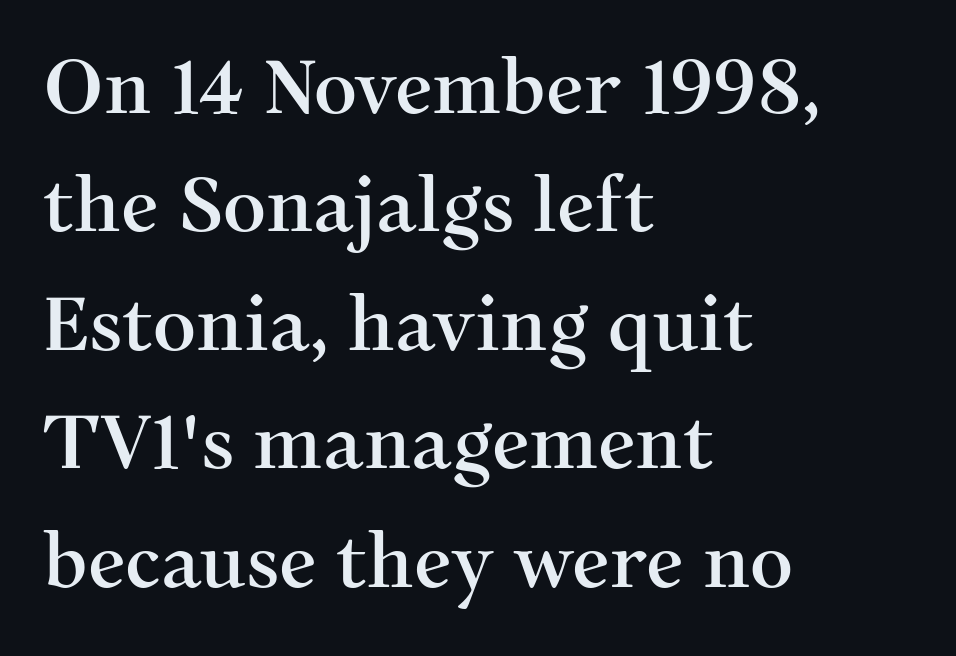
Do the letters lean? They stand straight. The glyphs in this specimen are seriffed. Underlining? Definitely not there. Think of a printed novel: that variable character pitch is what you see here. Horizontal alignment here is leftward, the default for most running prose. Line spacing here is normal.
